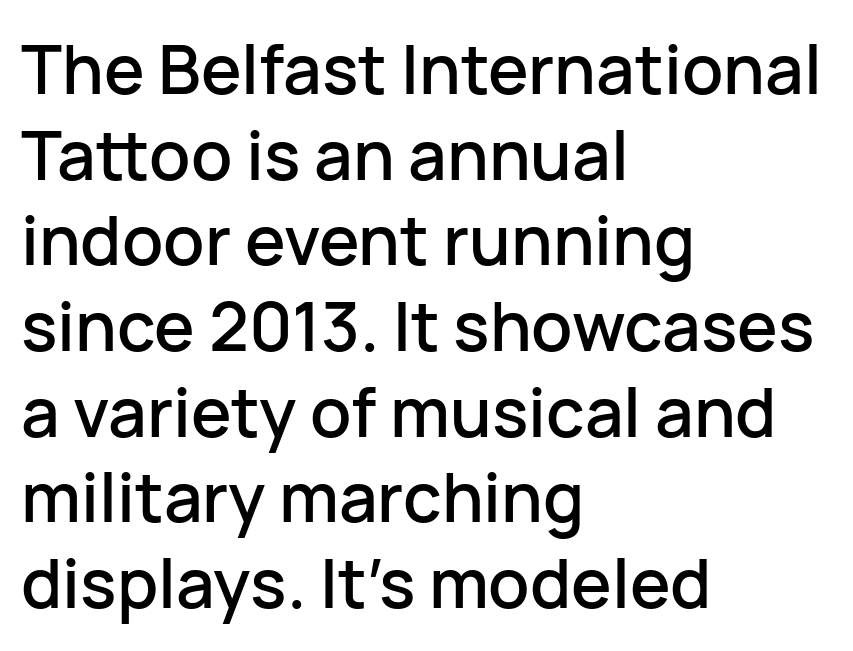
The image shows 68 px sans-serif type, upright; set left-aligned, normal line spacing (1.26x), normal letter spacing, not underlined; low stroke contrast and a medium x-height.
